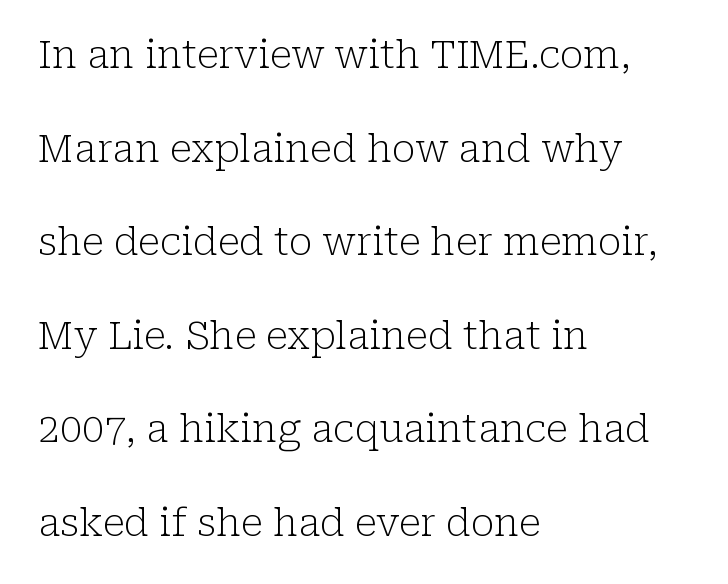
Q: Is the text bold? A: No.
Q: Is the text italic (slanted)? A: No, it is upright.
Q: Is the typeface a serif or a sans-serif typeface? A: Serif.
Q: Is the text underlined? A: No.
Q: How is the paragraph aligned? A: Left-aligned.
Q: Is the spacing between letters normal or unusually wide? A: Normal.
Q: Is the spacing between lines tight, normal or loose? A: Loose.
Q: Width (condensed, normal, or wide)? A: Normal.
Q: Stroke contrast? A: Low.
Q: x-height? A: Medium.
Q: Monospaced? A: No.
